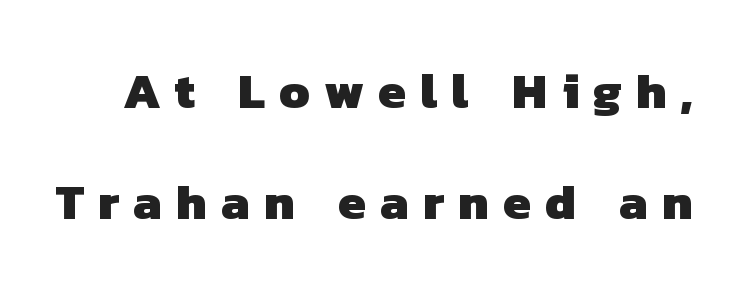
Q: Is the text bold? A: Yes.
Q: Is the typeface a serif or a sans-serif typeface? A: Sans-serif.
Q: Is the text underlined? A: No.
Q: Is the spacing between letters normal or unusually wide? A: Unusually wide.
Q: Is the spacing between lines tight, normal or loose? A: Loose.
Q: Width (condensed, normal, or wide)? A: Normal.
Q: Stroke contrast? A: Low.
Q: x-height? A: Medium.
Q: Monospaced? A: No.
